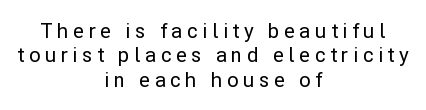
Tracking here is generous; glyphs stand well apart from one another. No word sits above an underline. One-word summary of the alignment: center. Designer's note — italics off, roman on.
